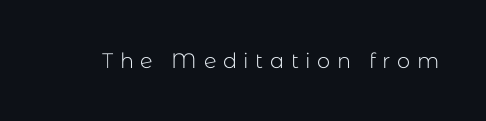
The image shows 21 px text type, upright; set unusually wide letter spacing (+0.31 em), not underlined.
